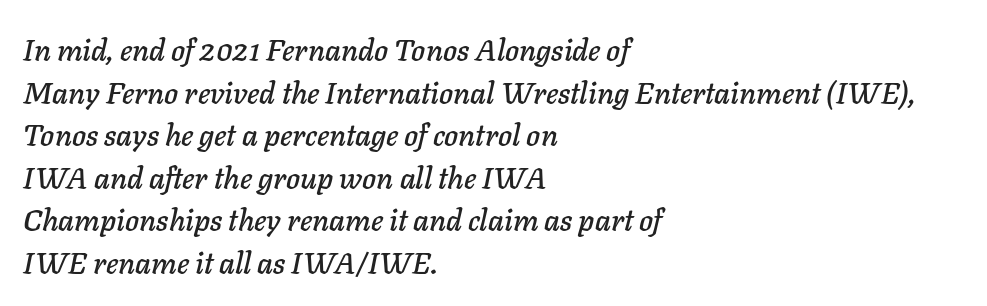
One glance says typical: line gaps are just what's usual. Caption: multi-line text, flush left, ragged right. Yep, that's italic — everything's leaning. Each letter keeps its own natural width here, so spacing adapts to shape. The strip under each line holds only bare page.
